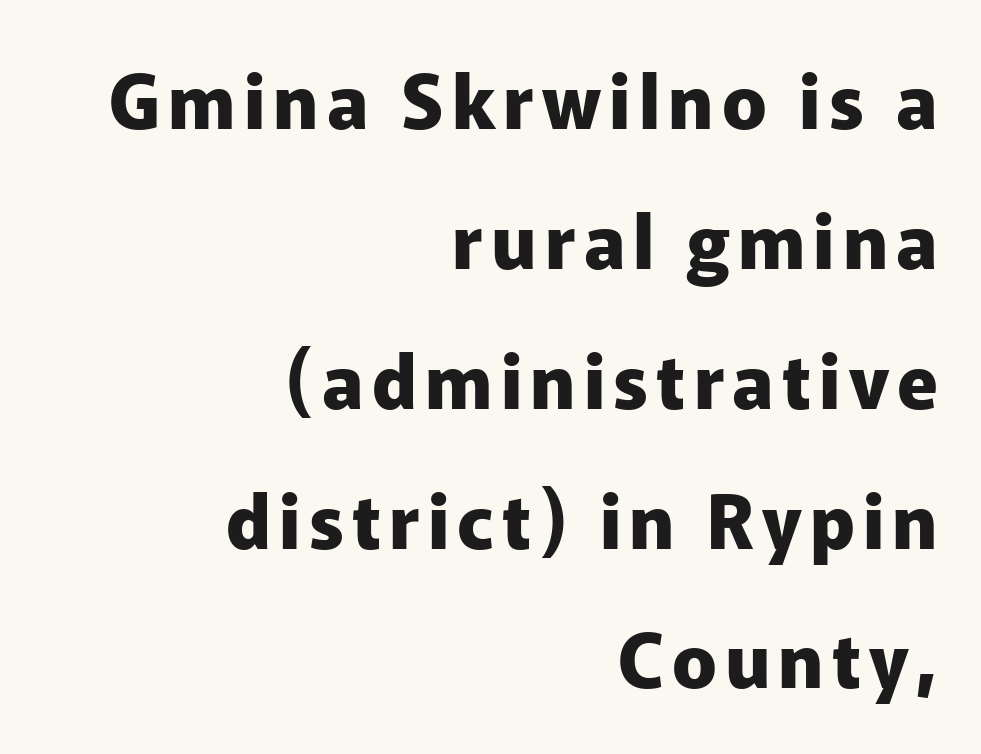
{"serif": "no", "italic": "no", "bold": "yes", "weight": "heavy", "width": "normal", "stroke_contrast": "low", "x_height": "medium", "monospaced": "no", "underline": "no", "align": "right", "line_spacing_ratio": 1.89, "glyph_px": 74}
